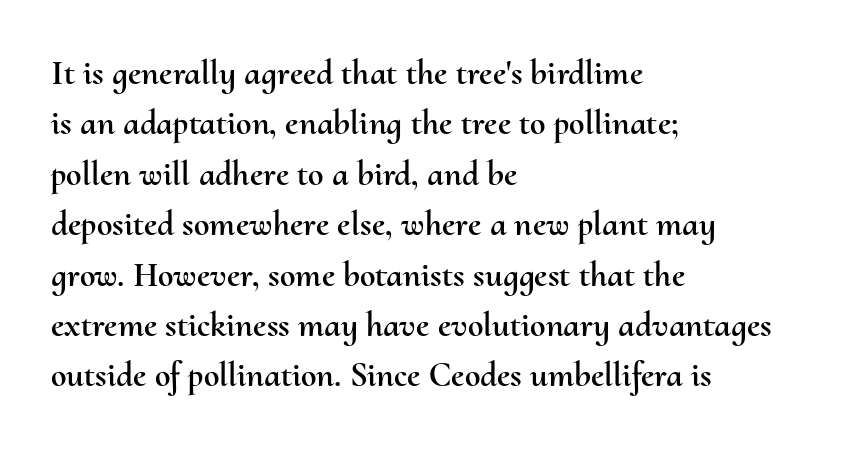
The image shows 35 px text type, upright; set left-aligned, normal line spacing (1.44x), normal letter spacing, not underlined; medium stroke contrast and a small x-height.
